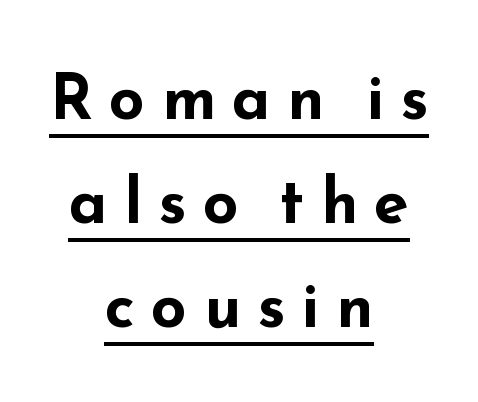
Q: Is the text bold? A: Yes.
Q: Is the text italic (slanted)? A: No, it is upright.
Q: Is the typeface a serif or a sans-serif typeface? A: Sans-serif.
Q: Is the text underlined? A: Yes.
Q: How is the paragraph aligned? A: Centered.
Q: Is the spacing between letters normal or unusually wide? A: Unusually wide.
Q: Is the spacing between lines tight, normal or loose? A: Normal.
Q: Width (condensed, normal, or wide)? A: Wide.
Q: Stroke contrast? A: Low.
Q: x-height? A: Small.
Q: Monospaced? A: No.
